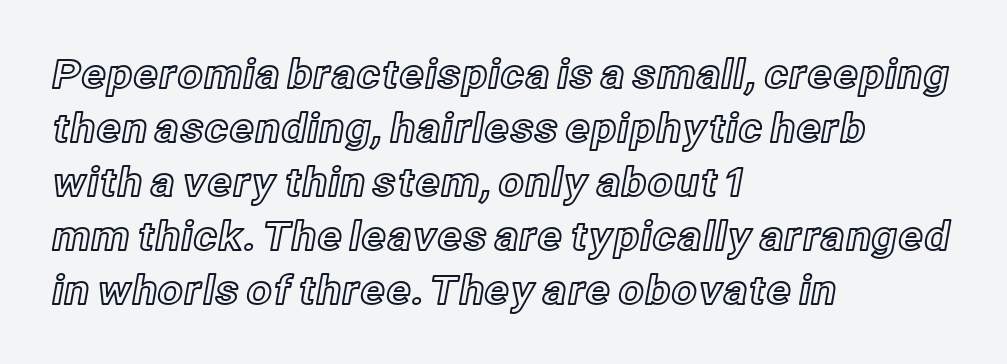
Q: Is the text italic (slanted)? A: Yes.
Q: Is the text underlined? A: No.
Q: How is the paragraph aligned? A: Left-aligned.
Q: Is the spacing between letters normal or unusually wide? A: Normal.
Q: Is the spacing between lines tight, normal or loose? A: Normal.
Q: Width (condensed, normal, or wide)? A: Normal.
Q: x-height? A: Medium.
Q: Monospaced? A: No.
